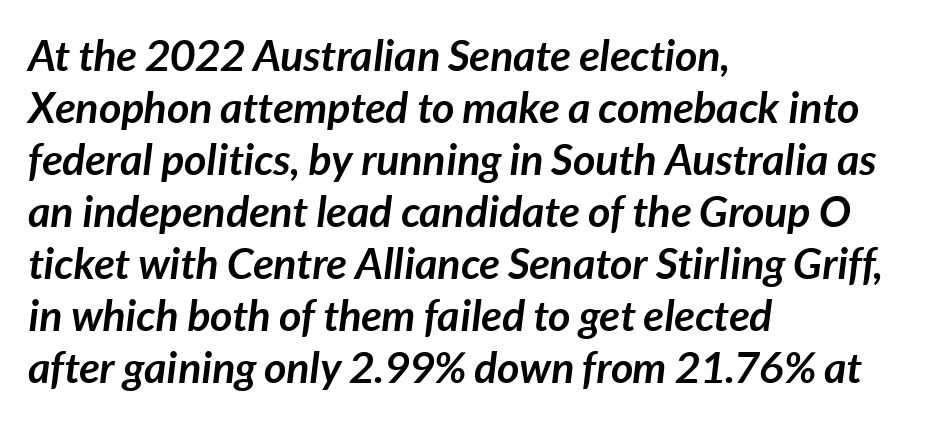
Strong, thick strokes mark this as bold type. Yep, that's italic — everything's leaning. The rendering keeps characters at their native spacing. Check under the words: just untouched page. A typesetter would call this proportional, since set widths differ per character. Short and long lines alike share a common starting point at left.
